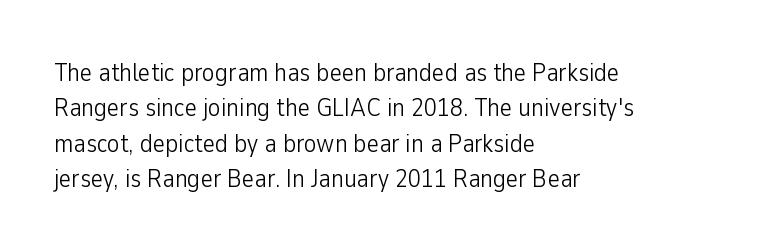
{"italic": "no", "bold": "no", "underline": "no", "align": "left", "line_spacing": "normal", "line_spacing_ratio": 1.36, "letter_spacing": "normal", "letter_spacing_em": 0.0, "glyph_px": 26}
